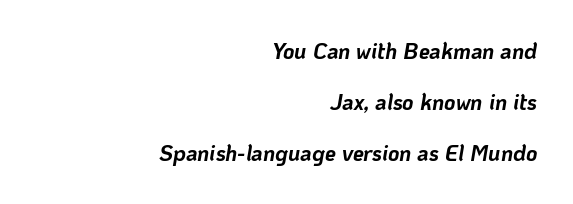
Q: Is the text bold? A: Yes.
Q: Is the text italic (slanted)? A: Yes, it leans right by about 10 degrees.
Q: Is the text underlined? A: No.
Q: How is the paragraph aligned? A: Right-aligned.
Q: Is the spacing between letters normal or unusually wide? A: Normal.
Q: Is the spacing between lines tight, normal or loose? A: Loose.
